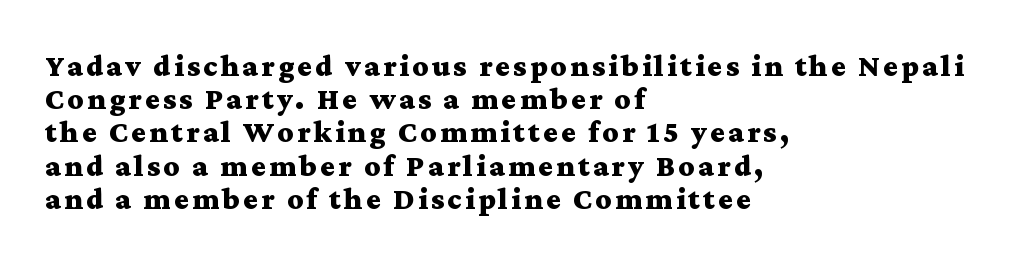
The image shows 31 px bold, wide serif type, upright; set left-aligned, tight line spacing (1.07x), not underlined; medium stroke contrast and a medium x-height.
